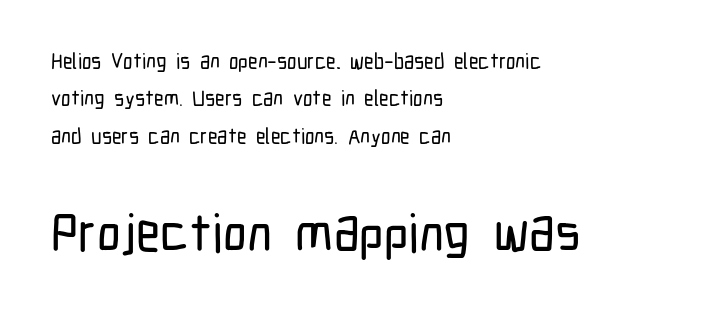
Q: Is the text italic (slanted)? A: No, it is upright.
Q: Is the typeface a serif or a sans-serif typeface? A: Sans-serif.
Q: Is the text underlined? A: No.
Q: How is the paragraph aligned? A: Left-aligned.
Q: Is the spacing between letters normal or unusually wide? A: Normal.
Q: Which block of text is set in a larger size, the first (top) or the second (bottom)? A: The second (bottom) one.
Q: Width (condensed, normal, or wide)? A: Condensed.
Q: Stroke contrast? A: Low.
Q: x-height? A: Medium.
Q: Monospaced? A: No.
